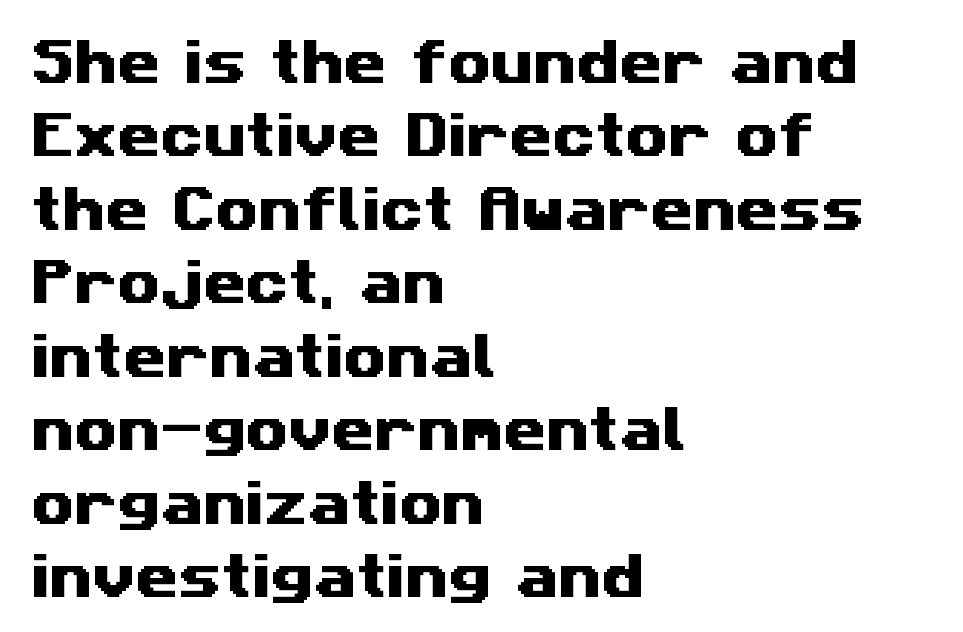
The image shows 49 px wide sans-serif type; set left-aligned, normal line spacing (1.5x), normal letter spacing, not underlined; medium stroke contrast and a medium x-height.
